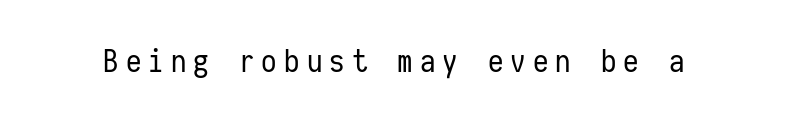
{"serif": "no", "italic": "no", "bold": "no", "weight": "regular", "width": "condensed", "stroke_contrast": "low", "x_height": "medium", "monospaced": "yes", "underline": "no", "letter_spacing": "wide", "letter_spacing_em": 0.23, "glyph_px": 31}
